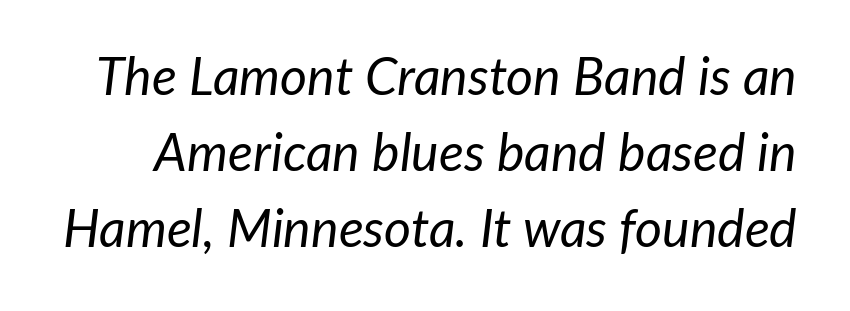
The image shows 52 px regular-weight type, italic (leaning right); set normal line spacing (1.46x), normal letter spacing, not underlined; low stroke contrast and a medium x-height.
